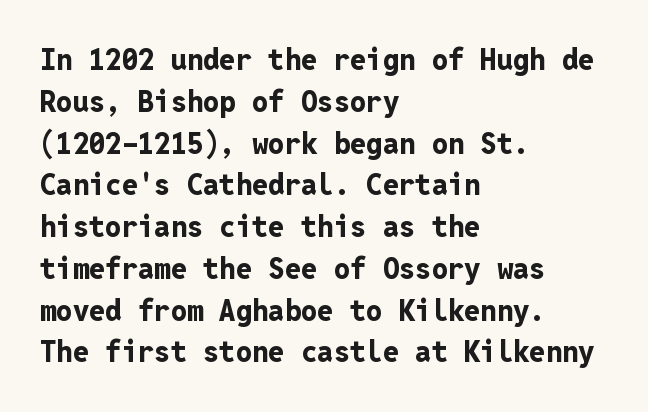
{"serif": "no", "italic": "no", "bold": "yes", "weight": "bold", "width": "normal", "stroke_contrast": "low", "x_height": "medium", "monospaced": "yes", "underline": "no", "align": "left", "line_spacing": "normal", "line_spacing_ratio": 1.44, "letter_spacing": "normal", "letter_spacing_em": 0.0, "glyph_px": 29}
